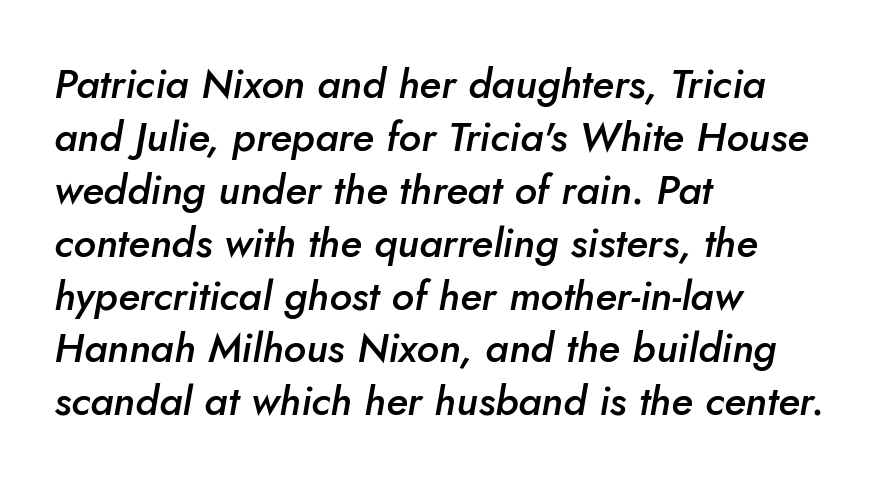
{"italic": "yes", "lean": "right", "slant_degrees": 5, "bold": "semi", "weight": "semibold", "width": "normal", "stroke_contrast": "low", "x_height": "small", "monospaced": "no", "underline": "no", "align": "left", "line_spacing": "normal", "line_spacing_ratio": 1.29, "letter_spacing": "normal", "letter_spacing_em": 0.0, "glyph_px": 41}
